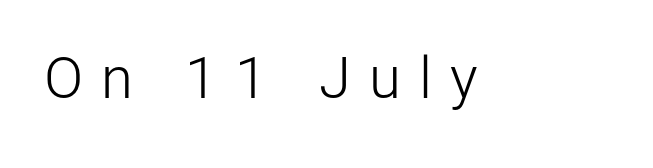
These lines are rendered in a variable-pitch font. Look at the bottom of the vertical strokes: they stop flat, with no serifs. Lines of text with bare space underneath. Compared with typical body copy, the letter spacing here is much looser.
